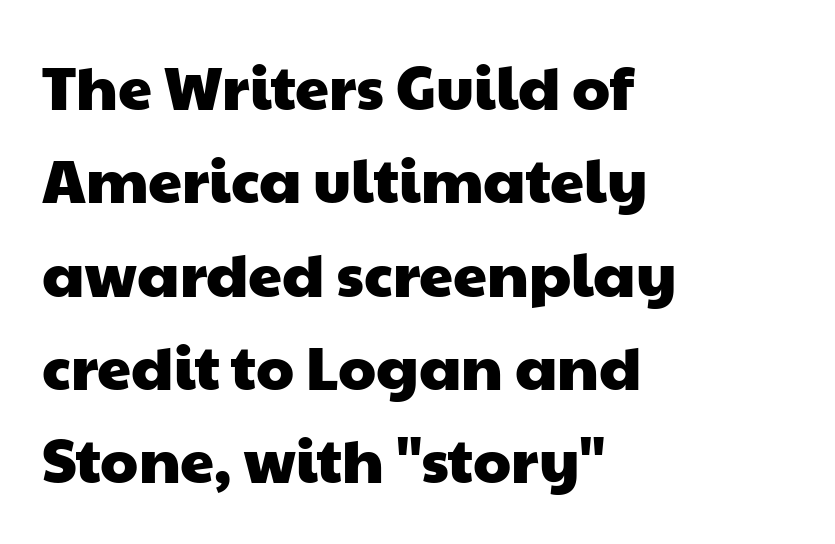
The image shows 61 px wide sans-serif type; set left-aligned, normal line spacing (1.53x), normal letter spacing, not underlined; low stroke contrast and a medium x-height.
